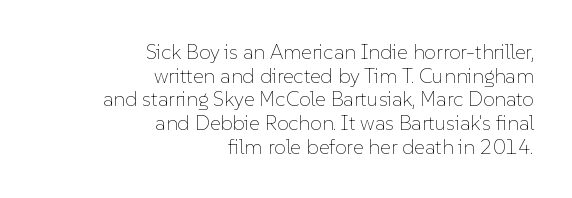
Q: Is the text bold? A: No.
Q: Is the text italic (slanted)? A: No, it is upright.
Q: Is the text underlined? A: No.
Q: How is the paragraph aligned? A: Right-aligned.
Q: Is the spacing between letters normal or unusually wide? A: Normal.
Q: Is the spacing between lines tight, normal or loose? A: Tight.
